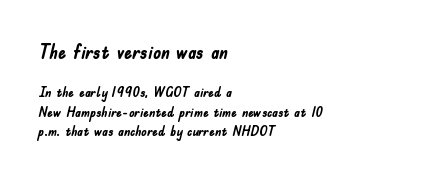
The image shows 20 px bold type; set left-aligned, normal line spacing (1.4x), normal letter spacing, not underlined; the first (top) block is 1.43x larger.
